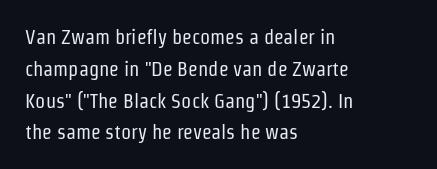
{"italic": "no", "bold": "no", "underline": "no", "align": "left", "line_spacing": "normal", "line_spacing_ratio": 1.59, "letter_spacing": "normal", "letter_spacing_em": 0.0, "glyph_px": 20}
